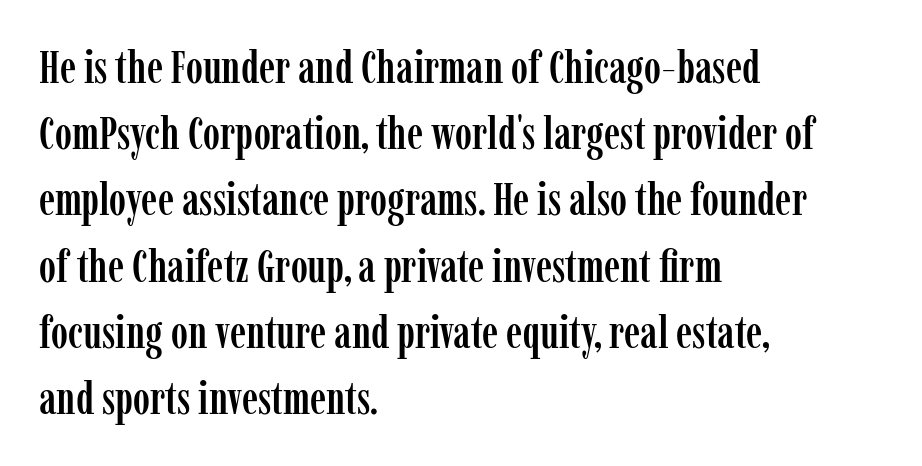
{"serif": "yes", "italic": "no", "width": "condensed", "stroke_contrast": "low", "x_height": "medium", "monospaced": "no", "underline": "no", "align": "left", "line_spacing": "normal", "line_spacing_ratio": 1.44, "letter_spacing": "normal", "letter_spacing_em": 0.0, "glyph_px": 46}
